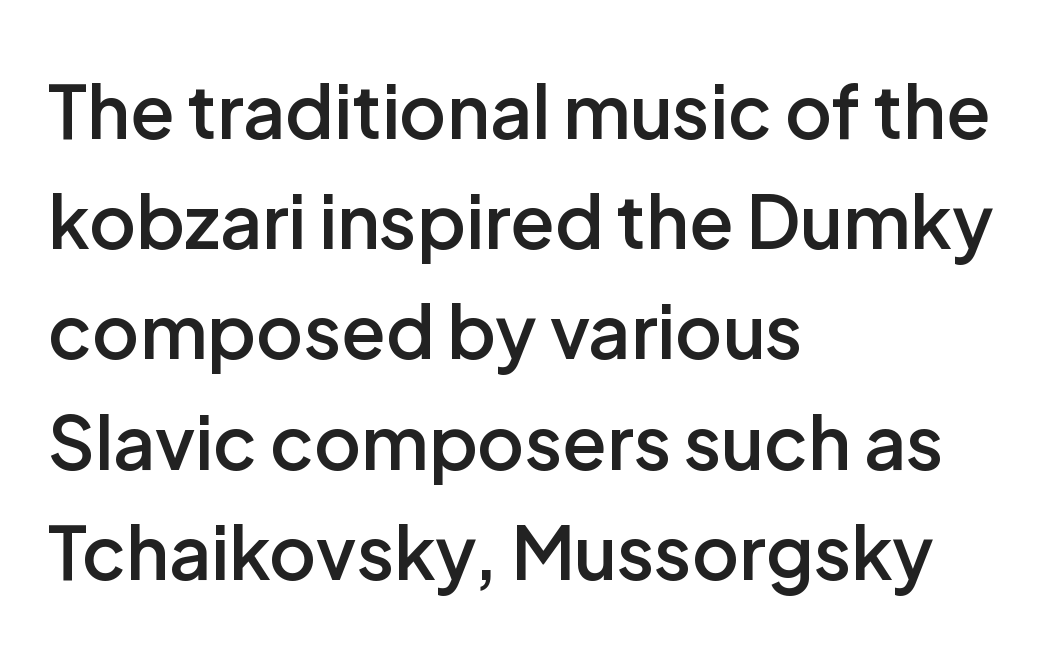
The image shows 73 px semibold sans-serif type, upright; set left-aligned, normal line spacing (1.51x), normal letter spacing, not underlined; low stroke contrast and a medium x-height.
